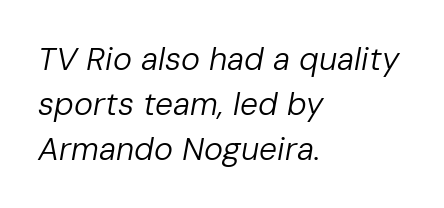
The image shows 32 px regular-weight type, italic (leaning right); set left-aligned, normal line spacing (1.4x), normal letter spacing, not underlined; low stroke contrast and a medium x-height.
